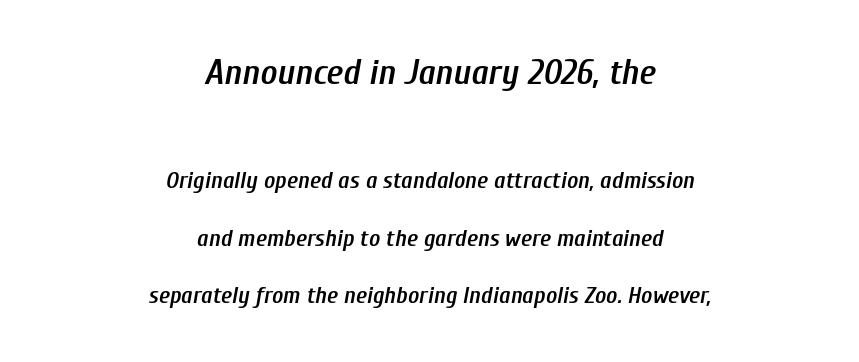
{"italic": "yes", "lean": "right", "slant_degrees": 10, "bold": "semi", "weight": "semibold", "width": "condensed", "stroke_contrast": "low", "x_height": "medium", "monospaced": "no", "underline": "no", "align": "center", "line_spacing": "loose", "line_spacing_ratio": 2.4, "letter_spacing": "normal", "letter_spacing_em": 0.0, "larger_block": "first", "size_ratio": 1.5, "glyph_px": 36}
